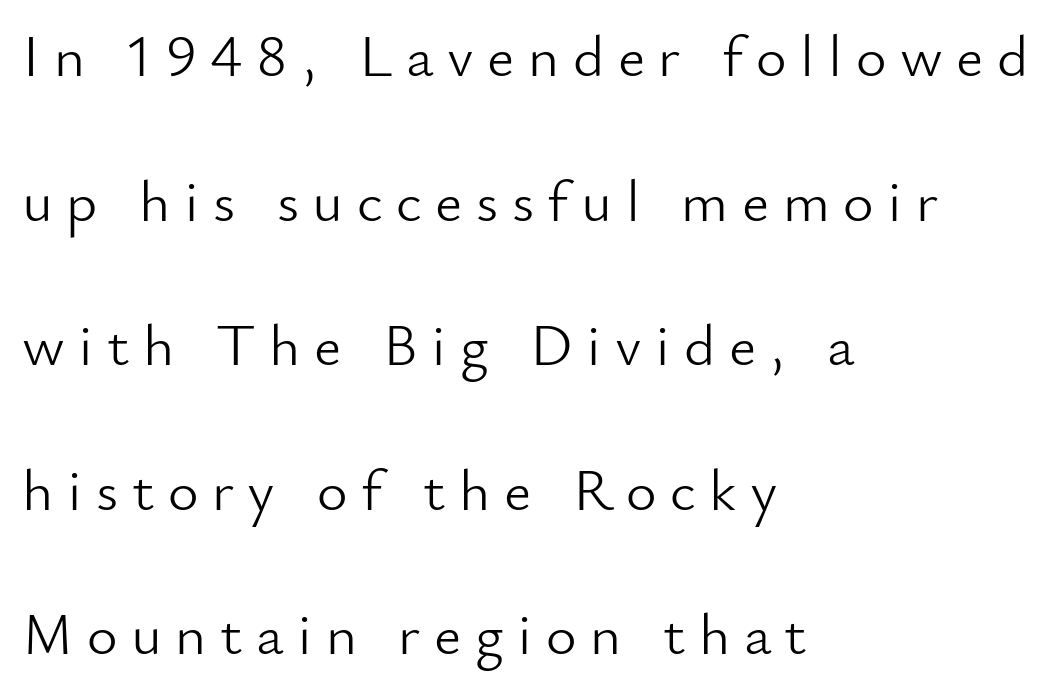
{"serif": "no", "italic": "no", "bold": "no", "weight": "light", "width": "normal", "stroke_contrast": "low", "x_height": "small", "monospaced": "no", "underline": "no", "align": "left", "line_spacing": "loose", "line_spacing_ratio": 2.45, "letter_spacing": "wide", "letter_spacing_em": 0.23, "glyph_px": 59}
